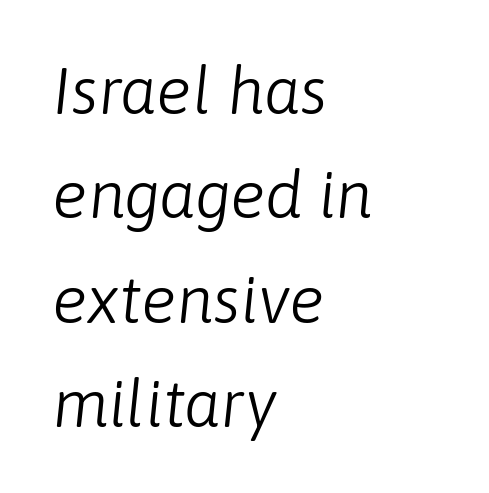
Glance below the letters and you will spot only blank space. Horizontal alignment here is leftward, the default for most running prose. Glyph-to-glyph distance matches everyday printed text. The passage shown leans; its letterforms are oblique.
